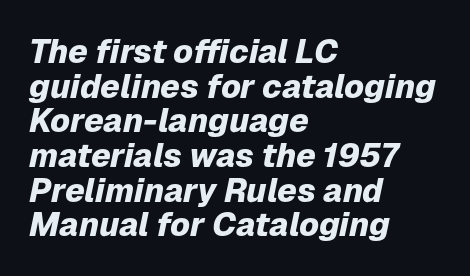
{"italic": "yes", "lean": "right", "slant_degrees": 12, "bold": "yes", "weight": "heavy", "width": "normal", "stroke_contrast": "low", "x_height": "medium", "monospaced": "no", "underline": "no", "align": "left", "line_spacing": "tight", "line_spacing_ratio": 1.05, "letter_spacing": "normal", "letter_spacing_em": 0.0, "glyph_px": 33}
